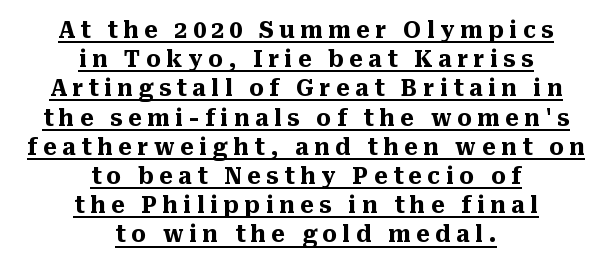
{"italic": "no", "bold": "yes", "underline": "yes", "align": "center", "line_spacing": "normal", "line_spacing_ratio": 1.27, "letter_spacing": "wide", "letter_spacing_em": 0.24, "glyph_px": 23}
